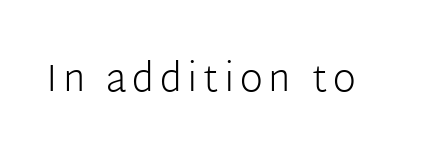
The image shows 39 px light sans-serif type, upright; set not underlined; low stroke contrast and a medium x-height.
